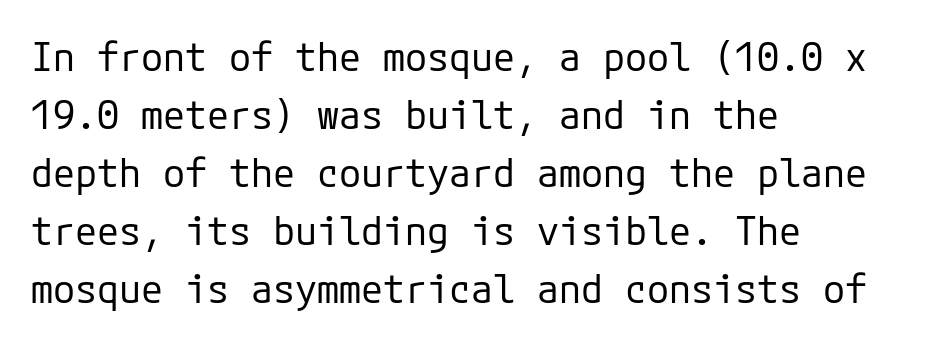
The image shows 40 px regular-weight sans-serif type, upright; set left-aligned, normal line spacing (1.45x), normal letter spacing, not underlined; low stroke contrast and a medium x-height.
